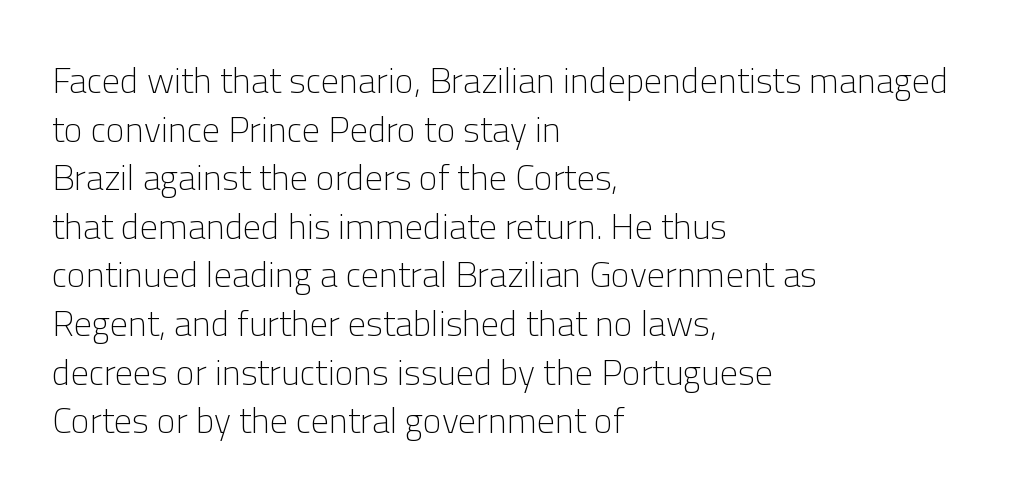
Each new line begins a customary step beneath the previous one. Character widths vary here, with narrow letters taking less room than wide ones. Glyph-to-glyph distance matches everyday printed text. The rendering anchors every line to the left-hand side.
